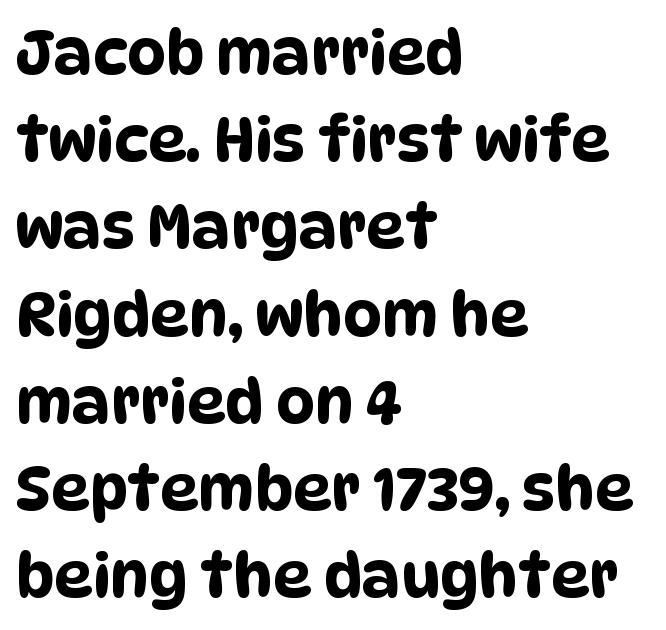
Q: Is the typeface a serif or a sans-serif typeface? A: Sans-serif.
Q: Is the text underlined? A: No.
Q: How is the paragraph aligned? A: Left-aligned.
Q: Is the spacing between letters normal or unusually wide? A: Normal.
Q: Is the spacing between lines tight, normal or loose? A: Normal.
Q: Width (condensed, normal, or wide)? A: Condensed.
Q: Stroke contrast? A: Low.
Q: x-height? A: Large.
Q: Monospaced? A: No.
